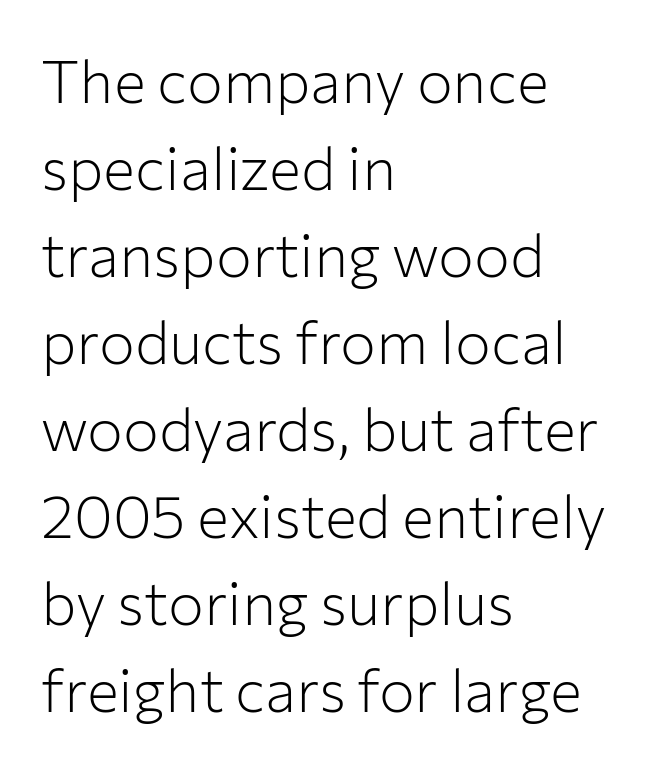
The image shows 60 px light sans-serif type, upright; set left-aligned, normal line spacing (1.45x), normal letter spacing, not underlined; low stroke contrast and a medium x-height.
